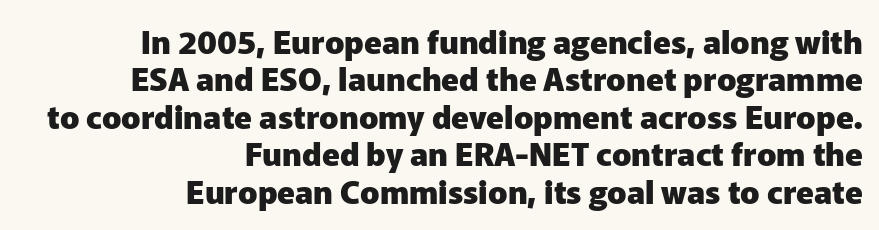
Q: Is the text bold? A: Yes.
Q: Is the text italic (slanted)? A: No, it is upright.
Q: Is the typeface a serif or a sans-serif typeface? A: Sans-serif.
Q: Is the text underlined? A: No.
Q: How is the paragraph aligned? A: Right-aligned.
Q: Is the spacing between letters normal or unusually wide? A: Normal.
Q: Width (condensed, normal, or wide)? A: Normal.
Q: Stroke contrast? A: Low.
Q: x-height? A: Medium.
Q: Monospaced? A: No.
